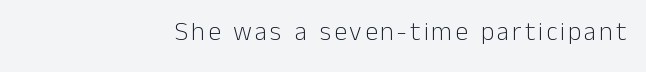
{"italic": "no", "bold": "no", "underline": "no", "align": "right", "glyph_px": 26}
